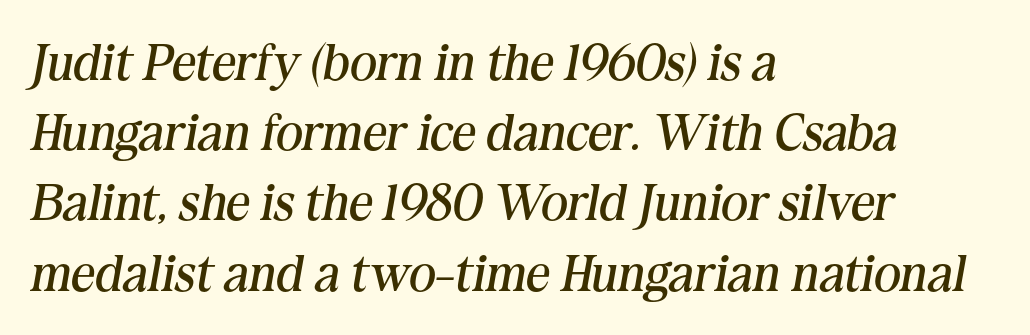
Q: Is the text bold? A: No.
Q: Is the text italic (slanted)? A: Yes, it leans right by about 10 degrees.
Q: Is the typeface a serif or a sans-serif typeface? A: Serif.
Q: Is the text underlined? A: No.
Q: How is the paragraph aligned? A: Left-aligned.
Q: Is the spacing between letters normal or unusually wide? A: Normal.
Q: Is the spacing between lines tight, normal or loose? A: Normal.
Q: Width (condensed, normal, or wide)? A: Normal.
Q: Stroke contrast? A: Medium.
Q: x-height? A: Medium.
Q: Monospaced? A: No.
